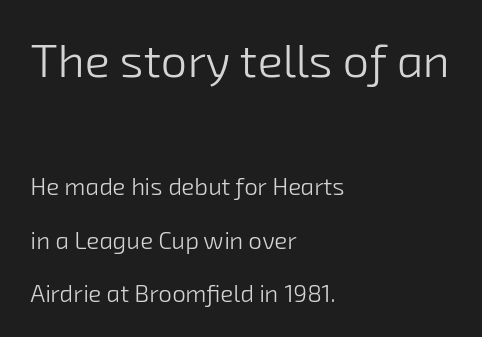
Vertical stems look standard width or narrower in stroke. Default kerning and tracking; the words read as compact shapes. This sample is left-justified, so line endings fall wherever the words run out. Reading top to bottom, the characters get smaller at the block break.
